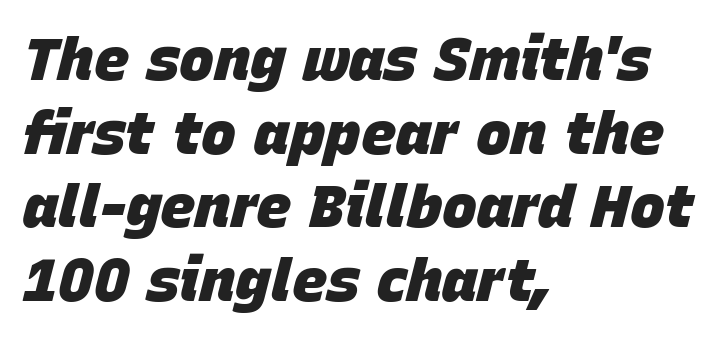
{"italic": "yes", "lean": "right", "slant_degrees": 15, "bold": "yes", "weight": "heavy", "width": "normal", "stroke_contrast": "low", "x_height": "large", "monospaced": "no", "underline": "no", "align": "left", "line_spacing": "normal", "line_spacing_ratio": 1.25, "letter_spacing": "normal", "letter_spacing_em": 0.0, "glyph_px": 59}
